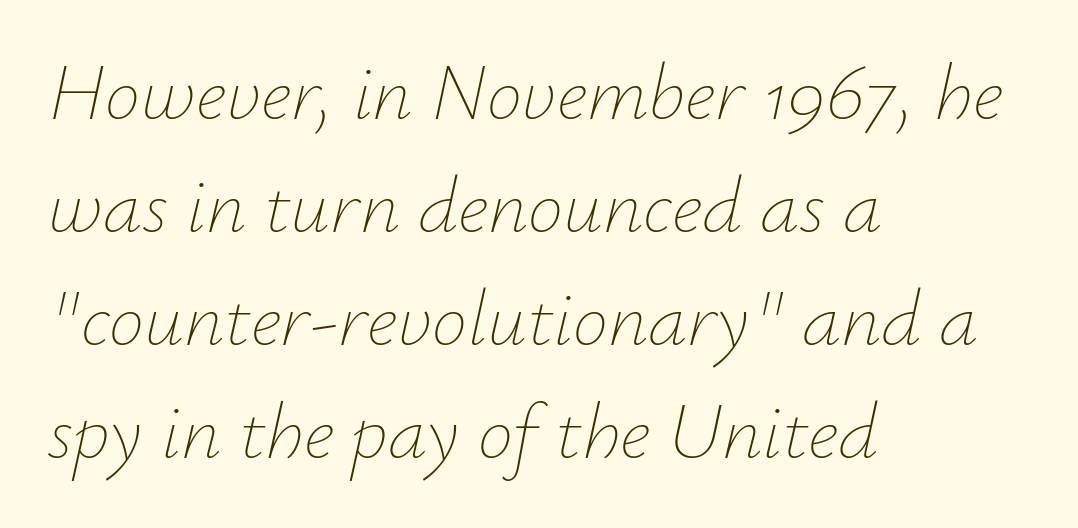
Q: Is the text bold? A: No.
Q: Is the text italic (slanted)? A: Yes, it leans right by about 12 degrees.
Q: Is the text underlined? A: No.
Q: How is the paragraph aligned? A: Left-aligned.
Q: Is the spacing between letters normal or unusually wide? A: Normal.
Q: Is the spacing between lines tight, normal or loose? A: Normal.
Q: Width (condensed, normal, or wide)? A: Normal.
Q: Stroke contrast? A: Low.
Q: x-height? A: Small.
Q: Monospaced? A: No.
